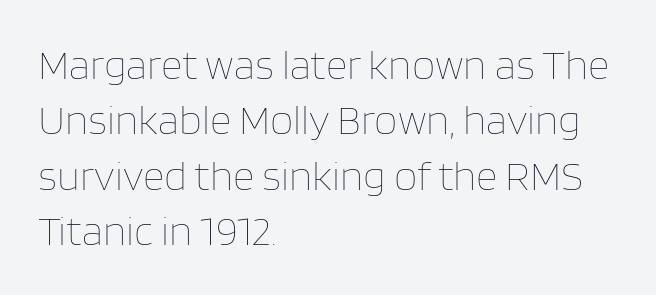
{"italic": "no", "bold": "no", "weight": "thin", "width": "normal", "stroke_contrast": "low", "x_height": "large", "monospaced": "no", "underline": "no", "align": "left", "line_spacing": "normal", "line_spacing_ratio": 1.32, "letter_spacing": "normal", "letter_spacing_em": 0.0, "glyph_px": 42}
